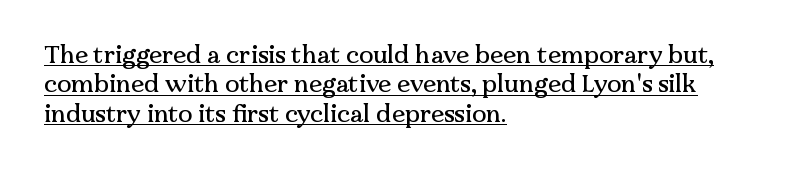
{"italic": "no", "underline": "yes", "align": "left", "line_spacing_ratio": 1.22, "letter_spacing": "normal", "letter_spacing_em": 0.0, "glyph_px": 24}
